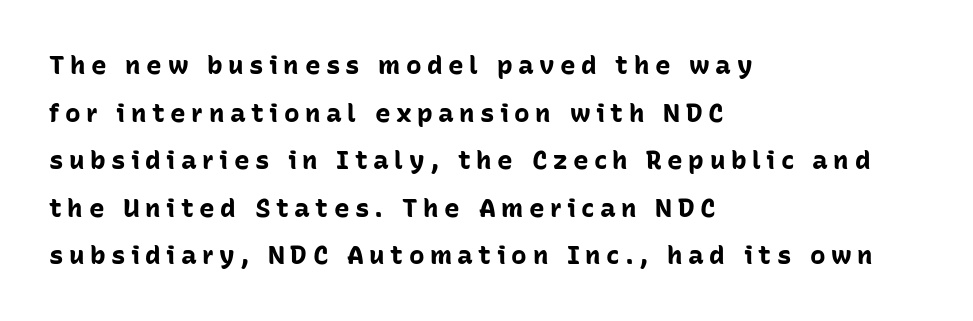
Q: Is the text bold? A: Yes.
Q: Is the text italic (slanted)? A: No, it is upright.
Q: Is the text underlined? A: No.
Q: How is the paragraph aligned? A: Left-aligned.
Q: Is the spacing between letters normal or unusually wide? A: Unusually wide.
